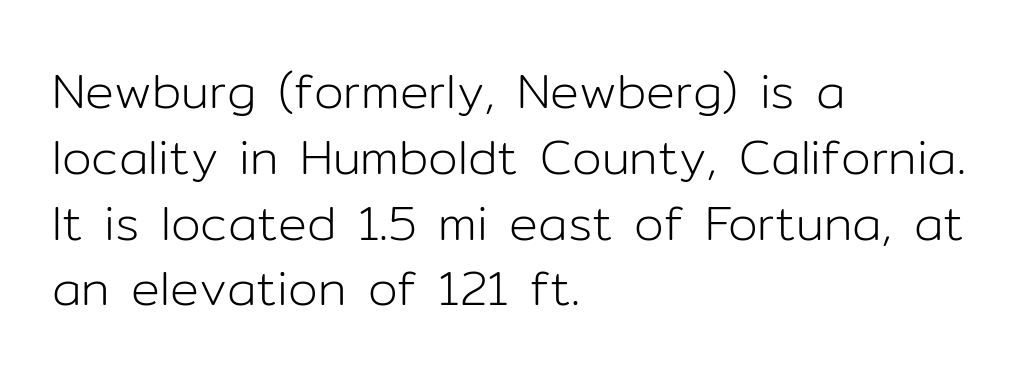
The image shows 48 px light sans-serif type, upright; set left-aligned, normal line spacing (1.37x), normal letter spacing, not underlined; low stroke contrast and a medium x-height.
